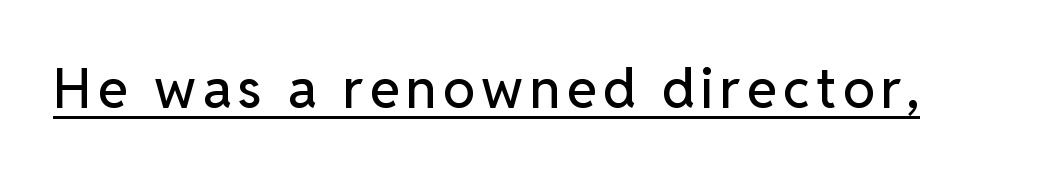
Q: Is the text italic (slanted)? A: No, it is upright.
Q: Is the typeface a serif or a sans-serif typeface? A: Sans-serif.
Q: Is the text underlined? A: Yes.
Q: Width (condensed, normal, or wide)? A: Normal.
Q: Stroke contrast? A: Low.
Q: x-height? A: Medium.
Q: Monospaced? A: No.
